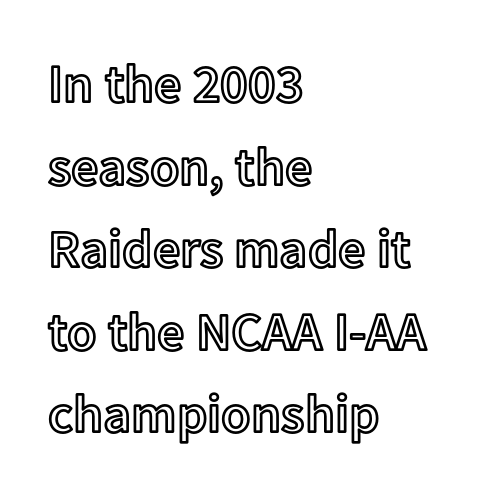
The image shows 54 px text type, upright; set left-aligned, normal line spacing (1.53x), normal letter spacing, not underlined; a medium x-height.
